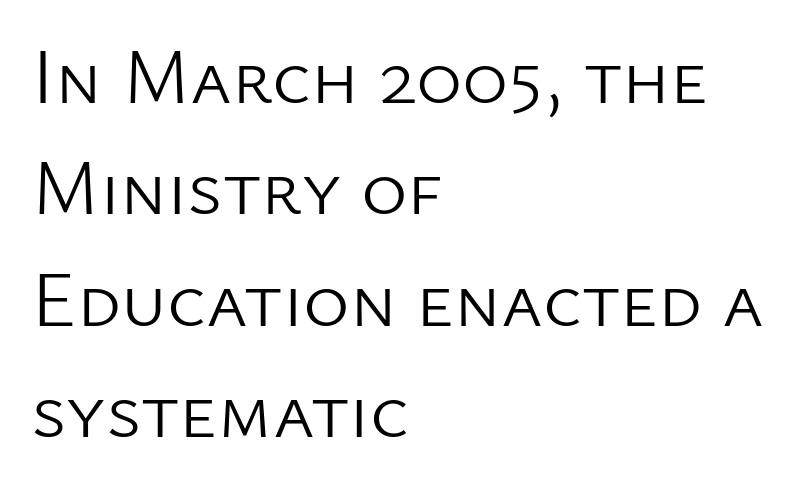
The image shows 79 px light sans-serif type, upright; set left-aligned, normal line spacing (1.41x), normal letter spacing, not underlined; low stroke contrast and a medium x-height.
